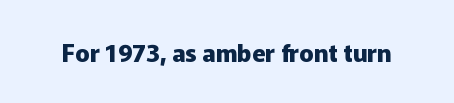
Q: Is the text bold? A: Yes.
Q: Is the text italic (slanted)? A: No, it is upright.
Q: Is the text underlined? A: No.
Q: Is the spacing between letters normal or unusually wide? A: Normal.
